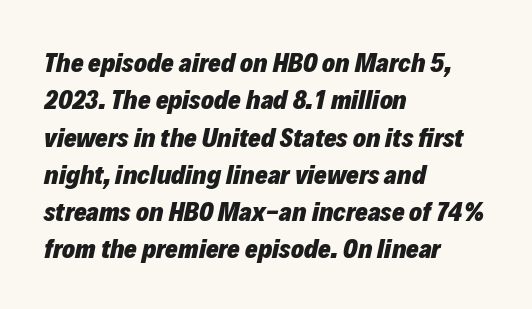
The image shows 27 px bold type, italic (leaning right); set left-aligned, normal line spacing (1.38x), normal letter spacing, not underlined.
